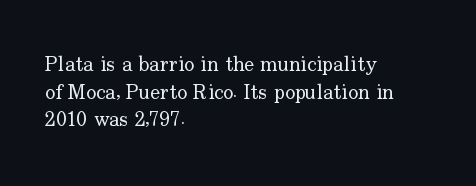
The image shows 21 px text type, upright; set left-aligned, normal line spacing (1.31x), normal letter spacing, not underlined.
